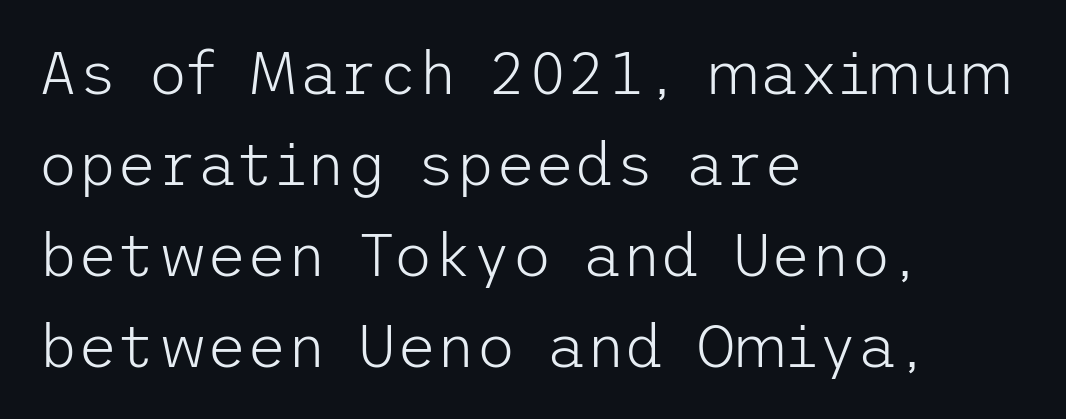
Grotesque or geometric, the face here clearly has no serifs. Heaviness? Minimal to ordinary, like unemphasized prose. A bare baseline throughout the passage. Is there any slant? The stems are plumb. The tracking reads as untouched default to a designer's eye.
